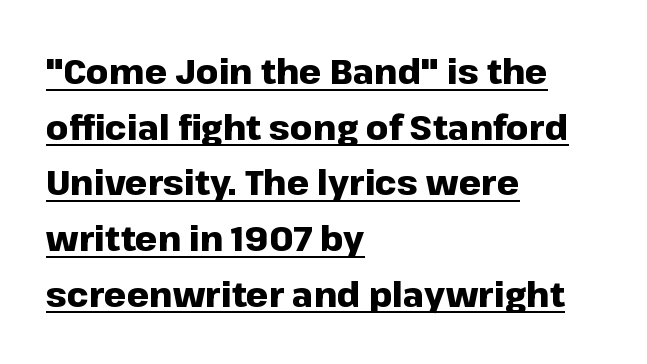
Q: Is the text bold? A: Yes.
Q: Is the text italic (slanted)? A: No, it is upright.
Q: Is the typeface a serif or a sans-serif typeface? A: Sans-serif.
Q: Is the text underlined? A: Yes.
Q: How is the paragraph aligned? A: Left-aligned.
Q: Is the spacing between letters normal or unusually wide? A: Normal.
Q: Is the spacing between lines tight, normal or loose? A: Normal.
Q: Width (condensed, normal, or wide)? A: Normal.
Q: Stroke contrast? A: Low.
Q: x-height? A: Medium.
Q: Monospaced? A: No.
